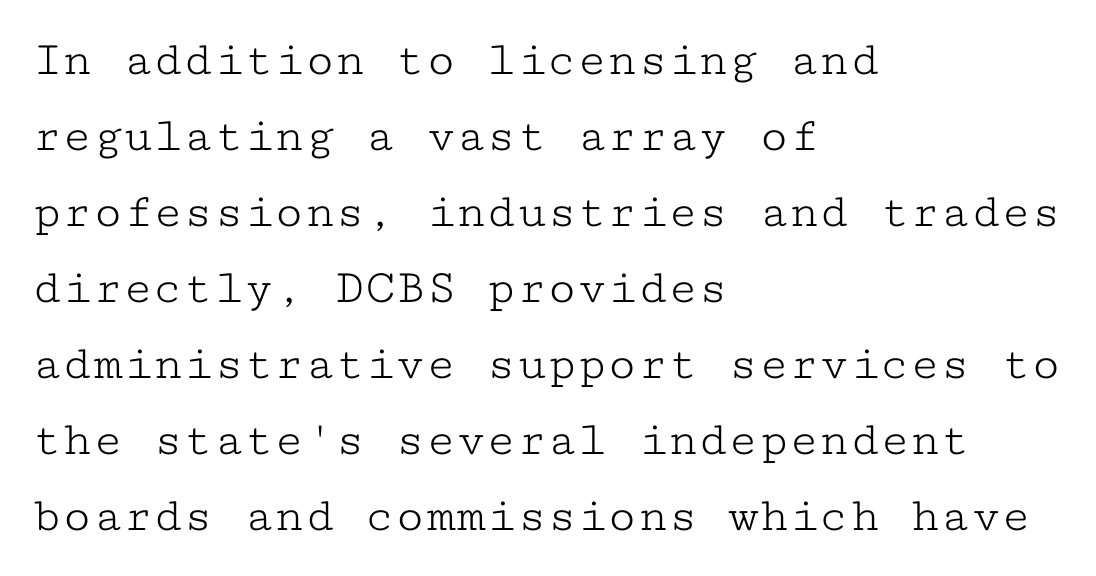
The image shows 50 px light, wide serif type, upright, monospaced; set left-aligned, normal line spacing (1.52x), normal letter spacing, not underlined; low stroke contrast and a medium x-height.
